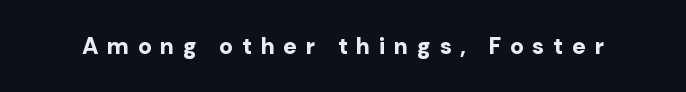
{"italic": "no", "bold": "yes", "underline": "no", "letter_spacing": "wide", "letter_spacing_em": 0.37, "glyph_px": 23}
